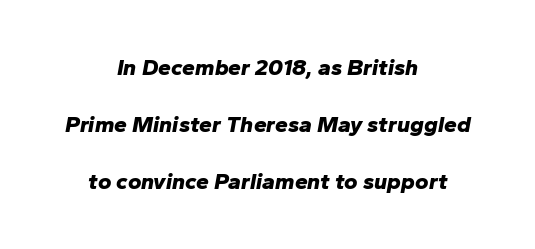
{"italic": "yes", "lean": "right", "slant_degrees": 10, "bold": "yes", "underline": "no", "align": "center", "line_spacing": "loose", "line_spacing_ratio": 2.48, "letter_spacing": "normal", "letter_spacing_em": 0.0, "glyph_px": 23}
